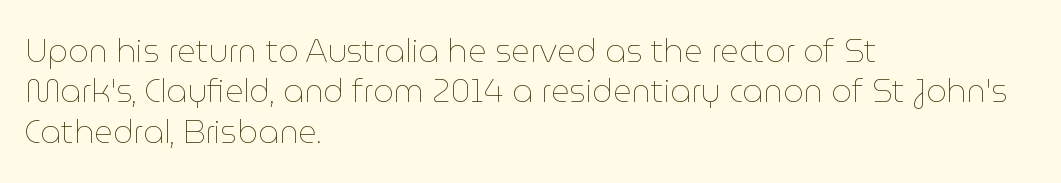
Posture: vertical. Compared with typical paragraphs, the rows here are spaced about the same. Every row of glyphs begins at an identical x-position on the left. Here the designer chose a conventional face with non-uniform glyph widths. The horizontal fit of the characters is conventional and even.
